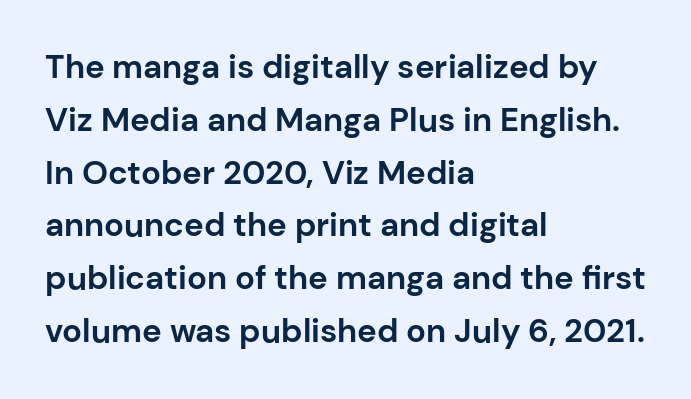
Q: Is the text bold? A: Yes.
Q: Is the text italic (slanted)? A: No, it is upright.
Q: Is the typeface a serif or a sans-serif typeface? A: Sans-serif.
Q: Is the text underlined? A: No.
Q: How is the paragraph aligned? A: Left-aligned.
Q: Is the spacing between letters normal or unusually wide? A: Normal.
Q: Is the spacing between lines tight, normal or loose? A: Normal.
Q: Width (condensed, normal, or wide)? A: Normal.
Q: Stroke contrast? A: Low.
Q: x-height? A: Medium.
Q: Monospaced? A: No.
